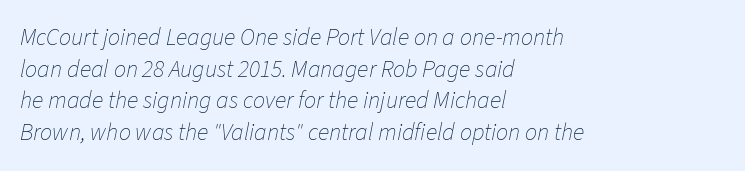
Q: Is the text bold? A: No.
Q: Is the text italic (slanted)? A: Yes, it leans right by about 11 degrees.
Q: Is the text underlined? A: No.
Q: How is the paragraph aligned? A: Left-aligned.
Q: Is the spacing between letters normal or unusually wide? A: Normal.
Q: Is the spacing between lines tight, normal or loose? A: Normal.
